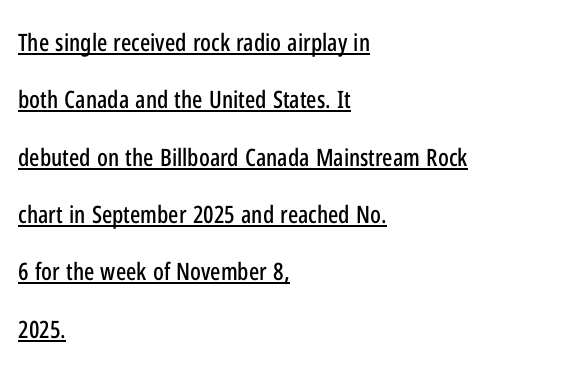
A rule runs beneath these lines of type. In terms of letterspacing, this is plain default setting. Line starts are locked; line ends wander. Do the letters lean? They stand straight.
